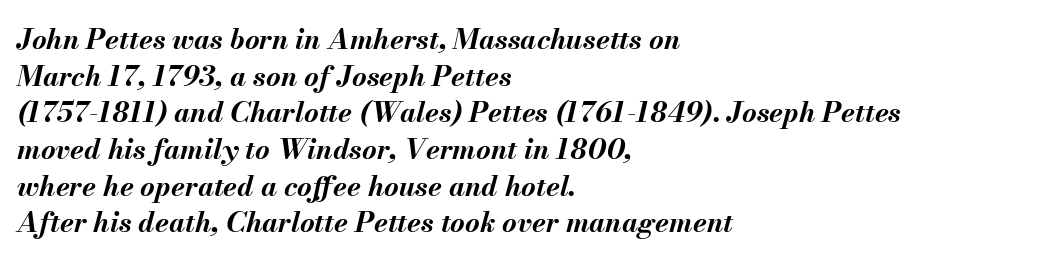
In terms of posture, this sample is oblique. The horizontal fit of the characters is conventional and even. Reading down the block, your eye returns to a fixed left position each line. The passage shown is typed in a proportional face where columns would drift. Horizontal bands of white between lines are of average thickness. The space beneath each line is pristine and unruled.
